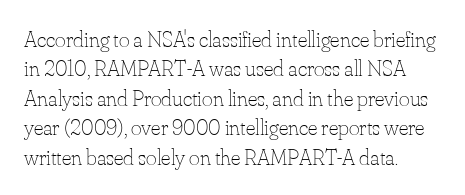
It's the straight-up-and-down kind of type. The face used here is rendered with its standard letterfit. The setting favours the left margin, as ordinary paragraphs usually do. This is not heavy type; no bold has been used. Interline gaps are of average width in this sample.
